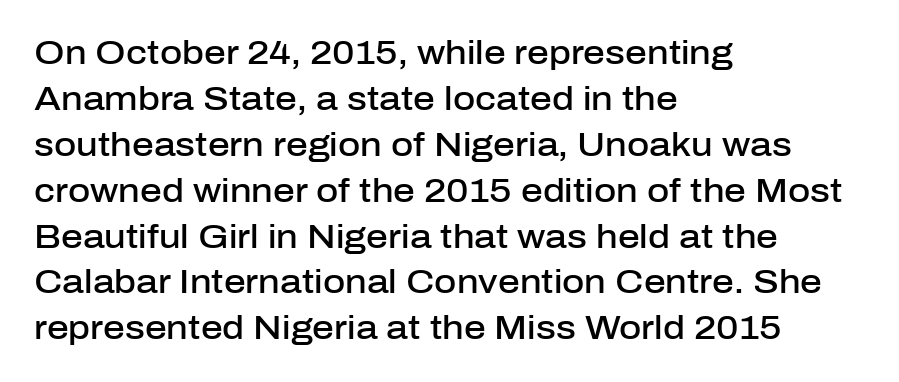
The lines are quadded left. Underline: absent. Is the letter spacing exaggerated? No — it looks like the ordinary default. The axis of the letterforms is exactly vertical.
